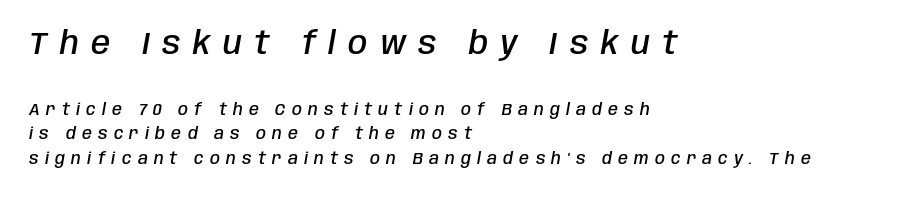
The image shows 31 px semibold, condensed type, italic (leaning right); set left-aligned, normal line spacing (1.54x), unusually wide letter spacing (+0.39 em), not underlined; the first (top) block is 1.94x larger; low stroke contrast and a large x-height.
